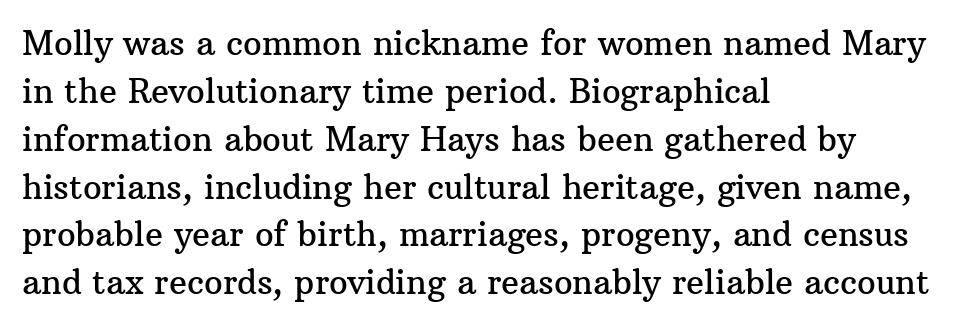
The image shows 33 px serif type, upright; set left-aligned, normal line spacing (1.45x), normal letter spacing, not underlined; medium stroke contrast and a medium x-height.
